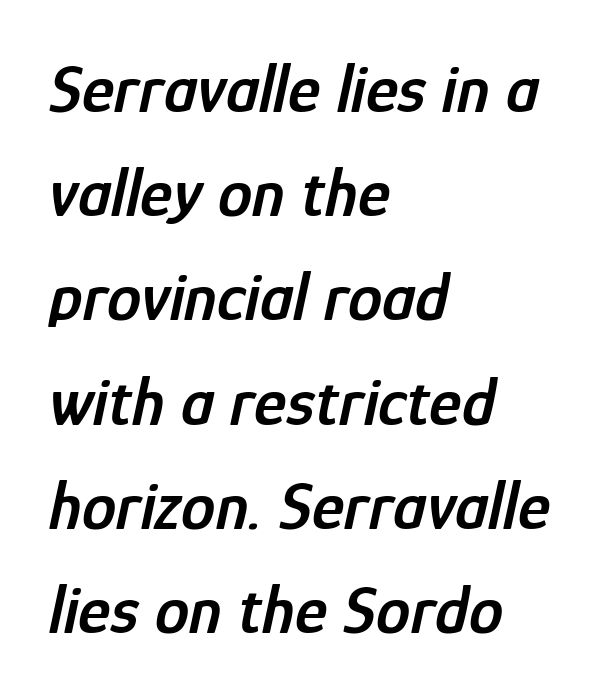
{"italic": "yes", "lean": "right", "slant_degrees": 12, "bold": "semi", "weight": "semibold", "width": "condensed", "stroke_contrast": "low", "x_height": "medium", "monospaced": "no", "underline": "no", "align": "left", "line_spacing": "normal", "line_spacing_ratio": 1.51, "letter_spacing": "normal", "letter_spacing_em": 0.0, "glyph_px": 69}
